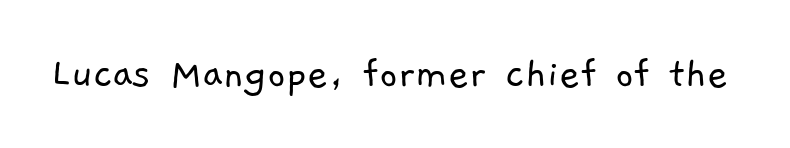
Check under the words: just untouched page. Here the designer chose a conventional face with non-uniform glyph widths. This sample uses a sans-serif face. Unbolded letterforms with no extra heft. The tracking reads as untouched default to a designer's eye.
